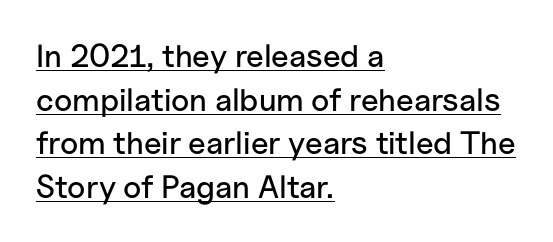
{"serif": "no", "italic": "no", "width": "normal", "stroke_contrast": "low", "x_height": "medium", "monospaced": "no", "underline": "yes", "align": "left", "line_spacing": "normal", "line_spacing_ratio": 1.36, "letter_spacing": "normal", "letter_spacing_em": 0.0, "glyph_px": 32}
